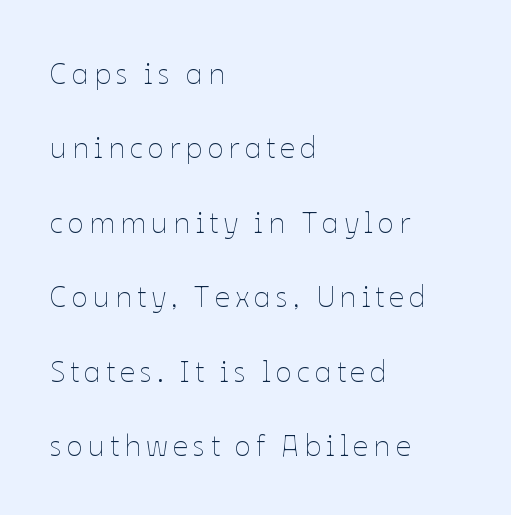
The image shows 30 px thin type, upright; set left-aligned, loose line spacing (2.48x), not underlined; low stroke contrast and a medium x-height.
